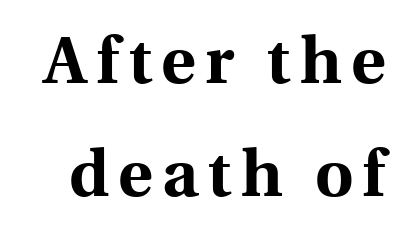
Q: Is the text bold? A: Yes.
Q: Is the text italic (slanted)? A: No, it is upright.
Q: Is the typeface a serif or a sans-serif typeface? A: Serif.
Q: Is the text underlined? A: No.
Q: Width (condensed, normal, or wide)? A: Normal.
Q: x-height? A: Medium.
Q: Monospaced? A: No.
